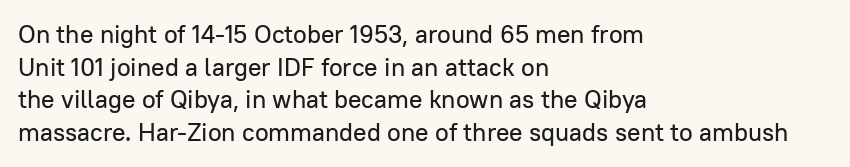
Q: Is the text italic (slanted)? A: No, it is upright.
Q: Is the text underlined? A: No.
Q: How is the paragraph aligned? A: Left-aligned.
Q: Is the spacing between letters normal or unusually wide? A: Normal.
Q: Is the spacing between lines tight, normal or loose? A: Normal.
